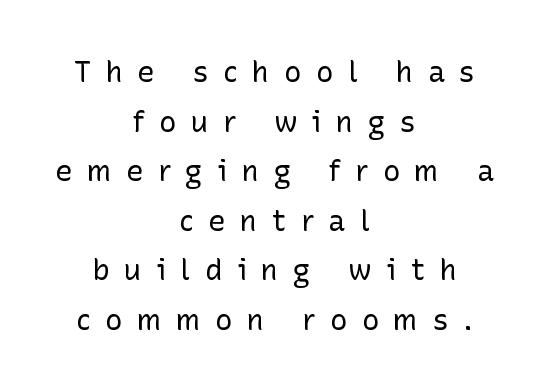
The image shows 29 px regular-weight sans-serif type, upright; set centered, line spacing 1.71x, unusually wide letter spacing (+0.5 em), not underlined; low stroke contrast and a medium x-height.
